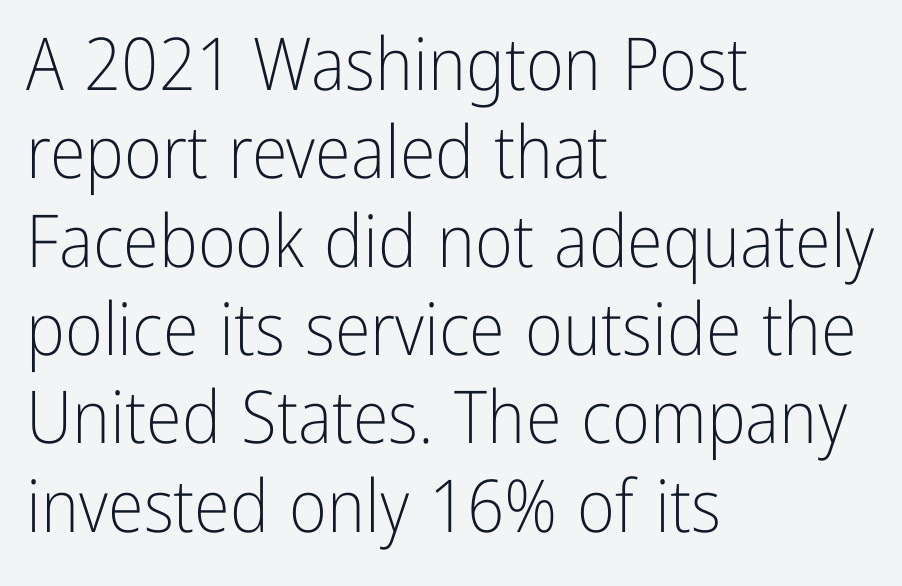
Q: Is the text bold? A: No.
Q: Is the text italic (slanted)? A: No, it is upright.
Q: Is the typeface a serif or a sans-serif typeface? A: Sans-serif.
Q: Is the text underlined? A: No.
Q: How is the paragraph aligned? A: Left-aligned.
Q: Is the spacing between letters normal or unusually wide? A: Normal.
Q: Width (condensed, normal, or wide)? A: Condensed.
Q: Stroke contrast? A: Low.
Q: x-height? A: Medium.
Q: Monospaced? A: No.
